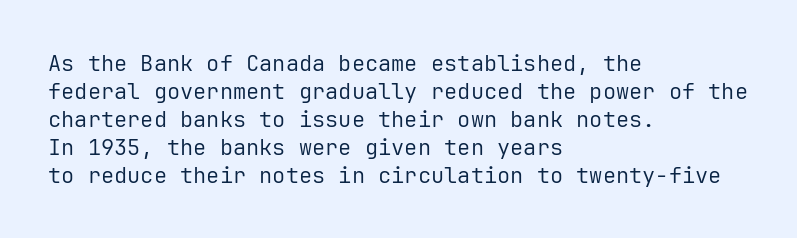
Q: Is the text bold? A: No.
Q: Is the text italic (slanted)? A: No, it is upright.
Q: Is the text underlined? A: No.
Q: How is the paragraph aligned? A: Left-aligned.
Q: Is the spacing between letters normal or unusually wide? A: Normal.
Q: Is the spacing between lines tight, normal or loose? A: Normal.
